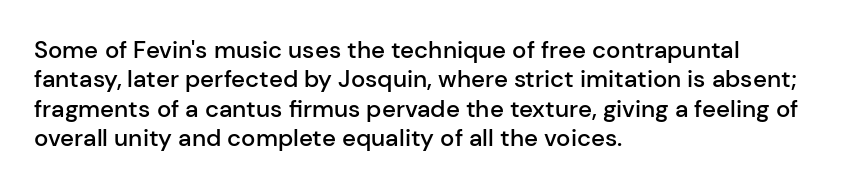
This rendering leaves character spacing at its baseline value. The gap between lines stays unmarked. Characters remain perfectly vertical along every line. The compositor pushed each line to the left boundary.
